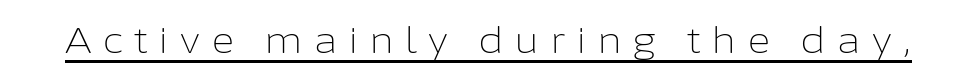
The image shows 36 px light sans-serif type, upright; set unusually wide letter spacing (+0.29 em), underlined; low stroke contrast and a medium x-height.
